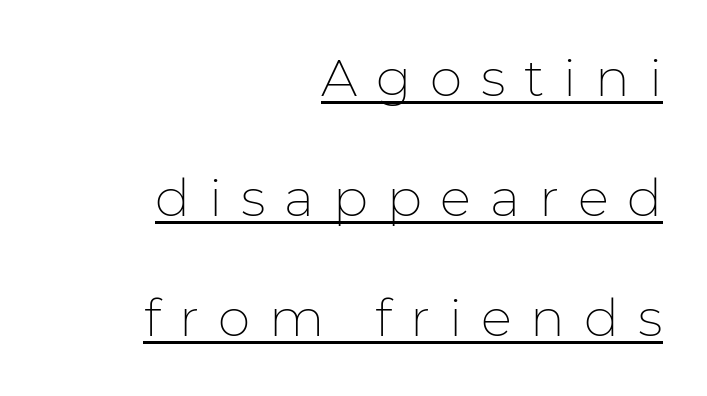
Q: Is the text bold? A: No.
Q: Is the text italic (slanted)? A: No, it is upright.
Q: Is the typeface a serif or a sans-serif typeface? A: Sans-serif.
Q: Is the text underlined? A: Yes.
Q: How is the paragraph aligned? A: Right-aligned.
Q: Is the spacing between letters normal or unusually wide? A: Unusually wide.
Q: Is the spacing between lines tight, normal or loose? A: Loose.
Q: Width (condensed, normal, or wide)? A: Normal.
Q: Stroke contrast? A: Low.
Q: x-height? A: Medium.
Q: Monospaced? A: No.
